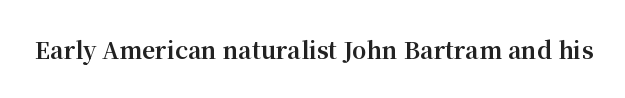
Q: Is the text bold? A: Yes.
Q: Is the text italic (slanted)? A: No, it is upright.
Q: Is the text underlined? A: No.
Q: Is the spacing between letters normal or unusually wide? A: Normal.
